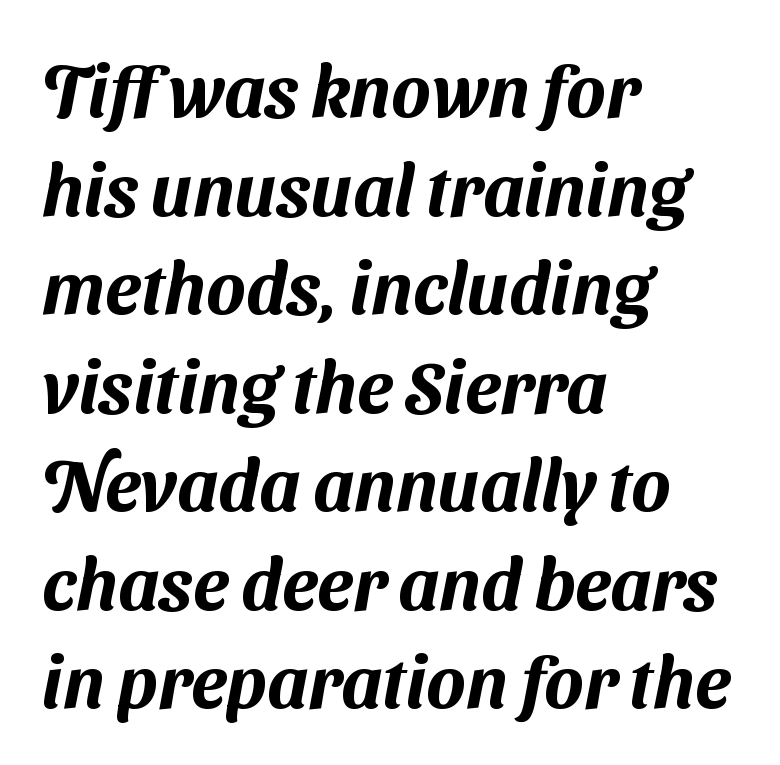
{"serif": "no", "width": "normal", "stroke_contrast": "medium", "x_height": "medium", "monospaced": "no", "underline": "no", "align": "left", "line_spacing": "normal", "line_spacing_ratio": 1.35, "letter_spacing": "normal", "letter_spacing_em": 0.0, "glyph_px": 73}
